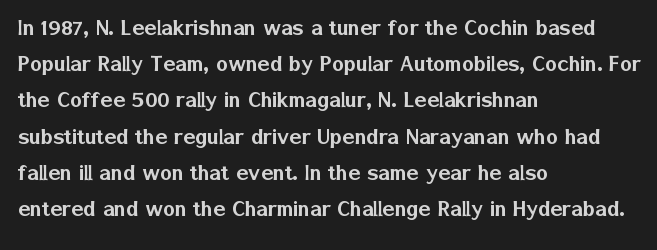
{"italic": "no", "underline": "no", "align": "left", "line_spacing": "normal", "line_spacing_ratio": 1.45, "letter_spacing": "normal", "letter_spacing_em": 0.0, "glyph_px": 25}
